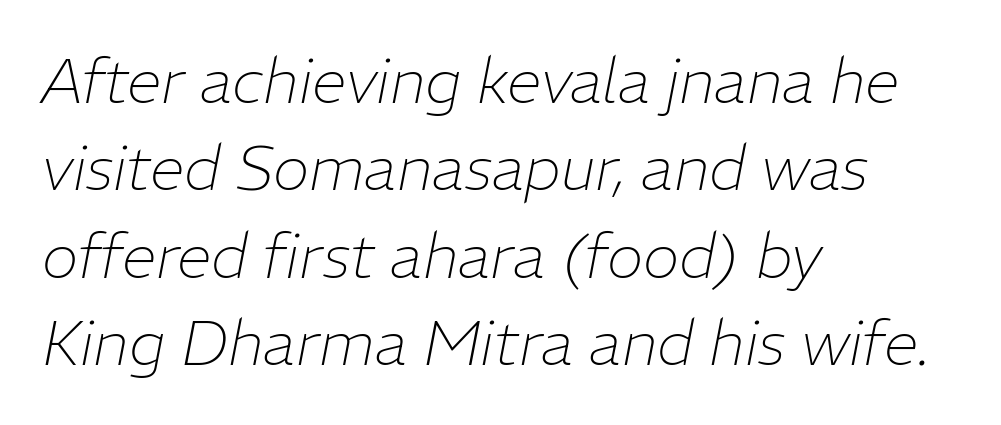
The image shows 62 px thin type, italic (leaning right); set left-aligned, normal line spacing (1.41x), normal letter spacing, not underlined; low stroke contrast and a medium x-height.
